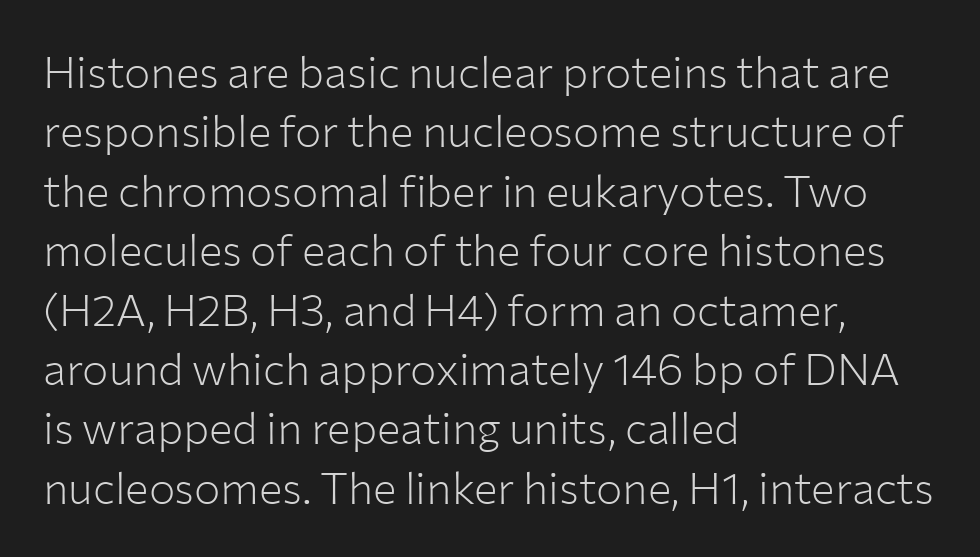
The image shows 44 px light sans-serif type, upright; set left-aligned, normal line spacing (1.35x), normal letter spacing, not underlined; low stroke contrast and a medium x-height.
